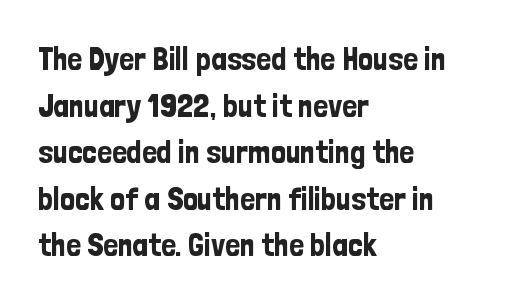
Q: Is the text italic (slanted)? A: No, it is upright.
Q: Is the typeface a serif or a sans-serif typeface? A: Sans-serif.
Q: Is the text underlined? A: No.
Q: How is the paragraph aligned? A: Left-aligned.
Q: Is the spacing between letters normal or unusually wide? A: Normal.
Q: Is the spacing between lines tight, normal or loose? A: Normal.
Q: Width (condensed, normal, or wide)? A: Condensed.
Q: Stroke contrast? A: Low.
Q: x-height? A: Medium.
Q: Monospaced? A: No.
